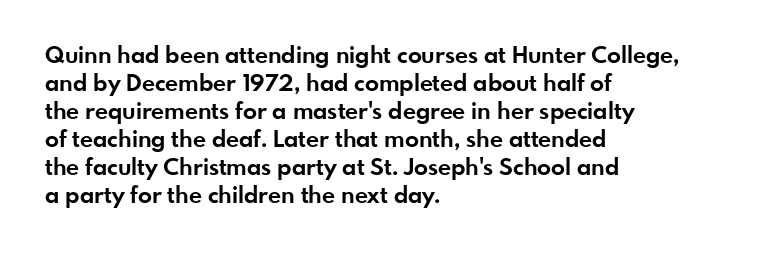
Q: Is the text bold? A: Yes.
Q: Is the text italic (slanted)? A: No, it is upright.
Q: Is the text underlined? A: No.
Q: How is the paragraph aligned? A: Left-aligned.
Q: Is the spacing between letters normal or unusually wide? A: Normal.
